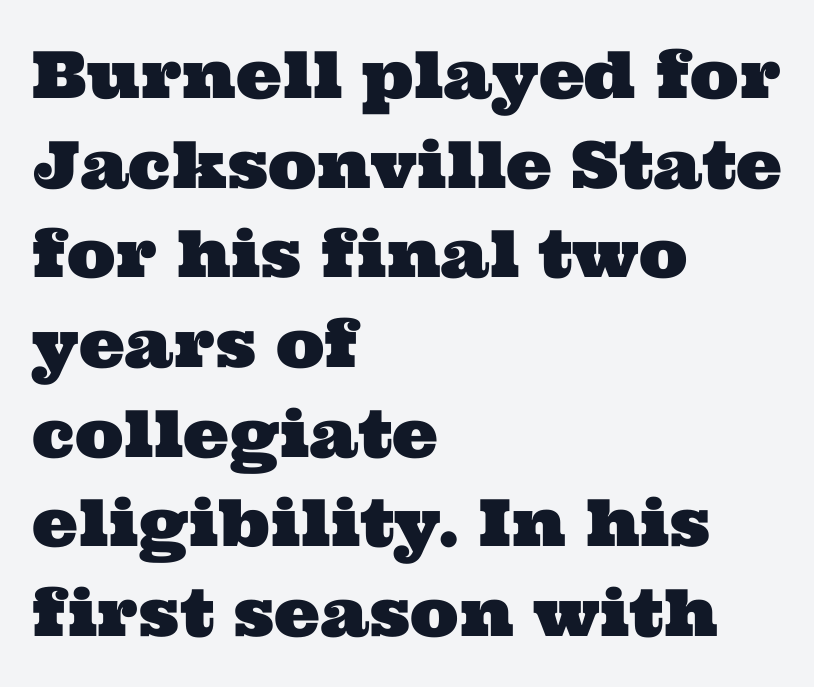
The line texture is even and compact thanks to regular tracking. Does the type have serifs? Yes, each stem ends in a small foot. Rows of type keep a routine distance in the vertical direction. Horizontally, the lines are justified to the leading edge only. Each letter keeps its own natural width here, so spacing adapts to shape.
